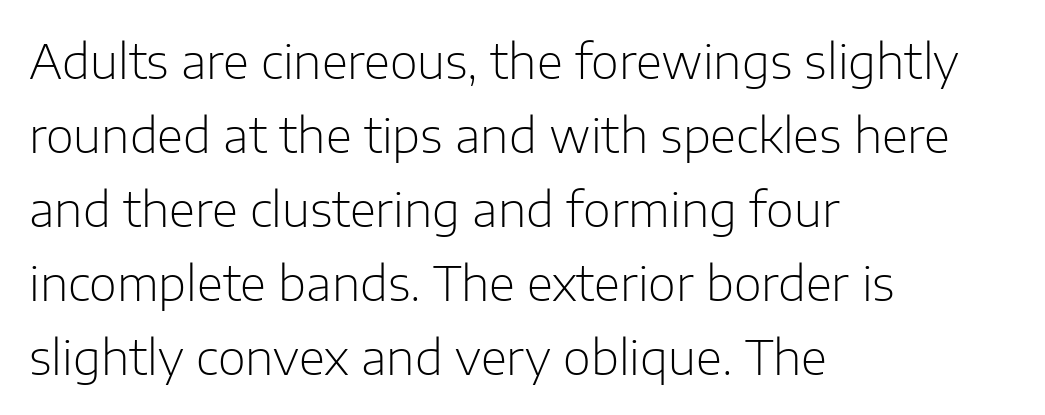
{"serif": "no", "italic": "no", "bold": "no", "weight": "light", "width": "normal", "stroke_contrast": "low", "x_height": "medium", "monospaced": "no", "underline": "no", "align": "left", "line_spacing": "normal", "line_spacing_ratio": 1.54, "letter_spacing": "normal", "letter_spacing_em": 0.0, "glyph_px": 48}
